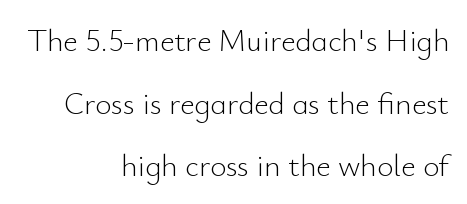
{"serif": "no", "italic": "no", "bold": "no", "weight": "light", "width": "normal", "stroke_contrast": "low", "x_height": "small", "monospaced": "no", "underline": "no", "align": "right", "line_spacing": "loose", "line_spacing_ratio": 2.02, "letter_spacing": "normal", "letter_spacing_em": 0.0, "glyph_px": 31}
